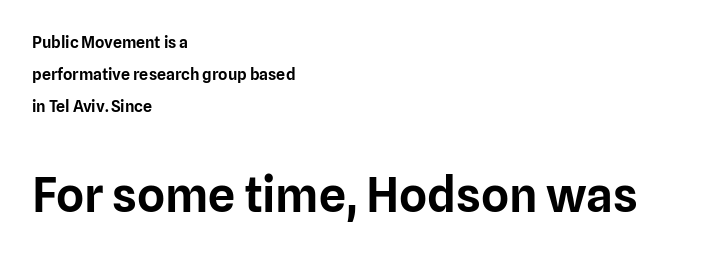
Q: Is the text italic (slanted)? A: No, it is upright.
Q: Is the typeface a serif or a sans-serif typeface? A: Sans-serif.
Q: Is the text underlined? A: No.
Q: How is the paragraph aligned? A: Left-aligned.
Q: Is the spacing between letters normal or unusually wide? A: Normal.
Q: Is the spacing between lines tight, normal or loose? A: Loose.
Q: Which block of text is set in a larger size, the first (top) or the second (bottom)? A: The second (bottom) one.
Q: Width (condensed, normal, or wide)? A: Normal.
Q: Stroke contrast? A: Low.
Q: x-height? A: Medium.
Q: Monospaced? A: No.
